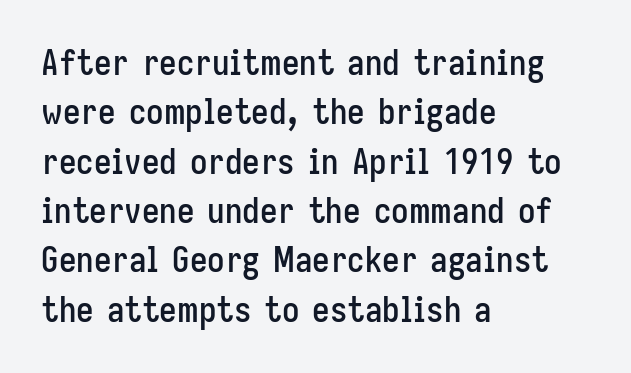
The image shows 35 px condensed sans-serif type, upright; set left-aligned, normal line spacing (1.41x), normal letter spacing, not underlined; low stroke contrast and a medium x-height.
